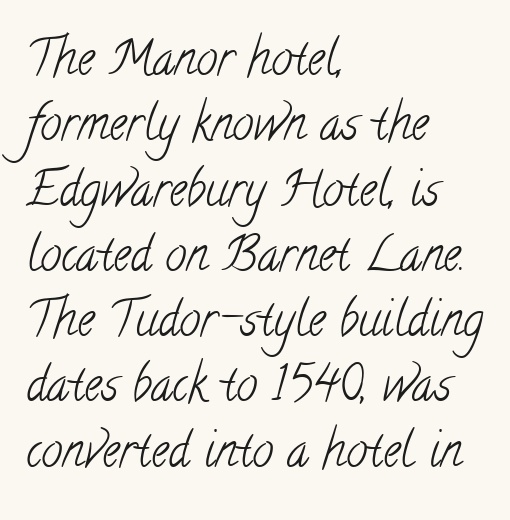
Nothing heavy about these letters — not bold at all. This sample keeps an unexceptional amount of space between lines. Check under the words: just untouched page. The ragged edge is on the right, which tells us the setting is flush left. Short note: letters normally spaced. The characters display serif detailing at their extremities.
